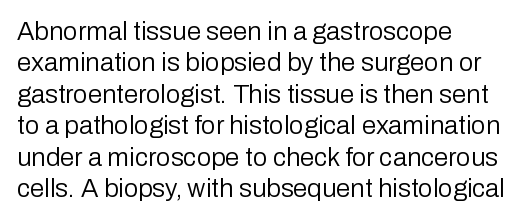
{"italic": "no", "bold": "no", "underline": "no", "align": "left", "line_spacing_ratio": 1.21, "letter_spacing": "normal", "letter_spacing_em": 0.0, "glyph_px": 26}
